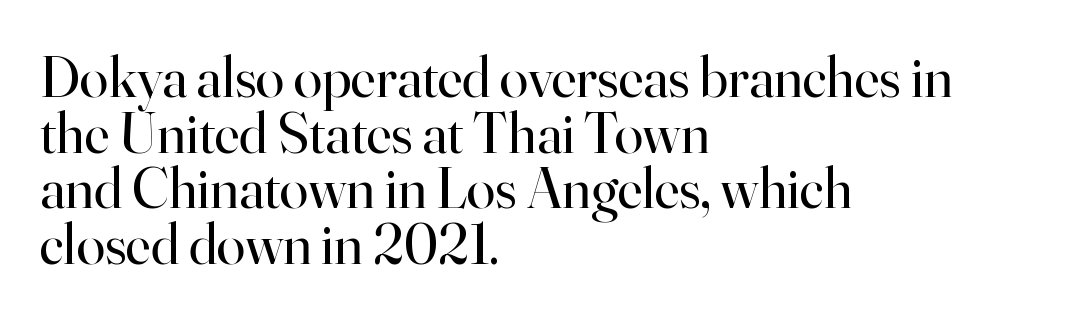
Q: Is the text bold? A: No.
Q: Is the text italic (slanted)? A: No, it is upright.
Q: Is the typeface a serif or a sans-serif typeface? A: Serif.
Q: Is the text underlined? A: No.
Q: How is the paragraph aligned? A: Left-aligned.
Q: Is the spacing between letters normal or unusually wide? A: Normal.
Q: Is the spacing between lines tight, normal or loose? A: Tight.
Q: Width (condensed, normal, or wide)? A: Normal.
Q: Stroke contrast? A: High.
Q: x-height? A: Small.
Q: Monospaced? A: No.
